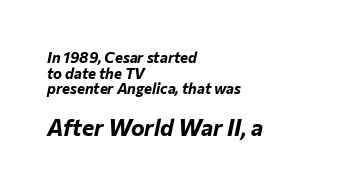
The image shows 23 px bold type, italic (leaning right); set left-aligned, tight line spacing (1.04x), normal letter spacing, not underlined; the second (bottom) block is 1.53x larger.
